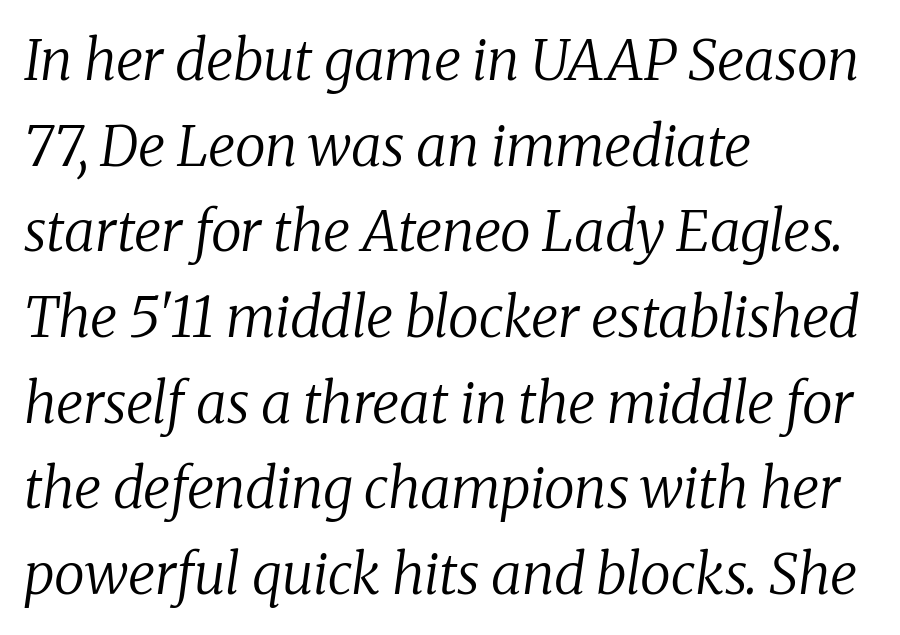
The image shows 56 px regular-weight serif type, italic (leaning right); set left-aligned, normal line spacing (1.53x), normal letter spacing, not underlined; low stroke contrast and a medium x-height.
